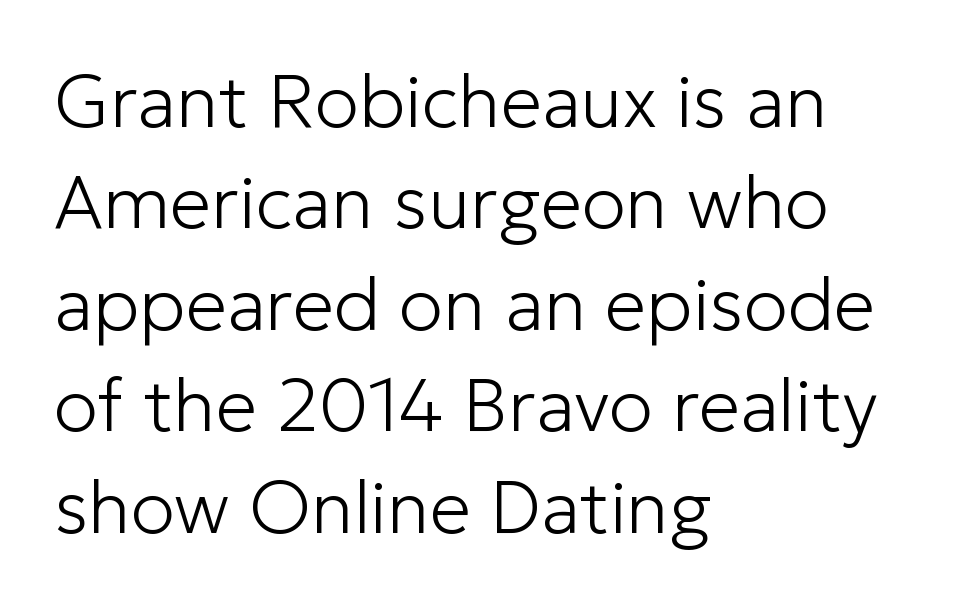
Q: Is the text bold? A: No.
Q: Is the text italic (slanted)? A: No, it is upright.
Q: Is the typeface a serif or a sans-serif typeface? A: Sans-serif.
Q: Is the text underlined? A: No.
Q: How is the paragraph aligned? A: Left-aligned.
Q: Is the spacing between letters normal or unusually wide? A: Normal.
Q: Is the spacing between lines tight, normal or loose? A: Normal.
Q: Width (condensed, normal, or wide)? A: Normal.
Q: Stroke contrast? A: Low.
Q: x-height? A: Medium.
Q: Monospaced? A: No.
